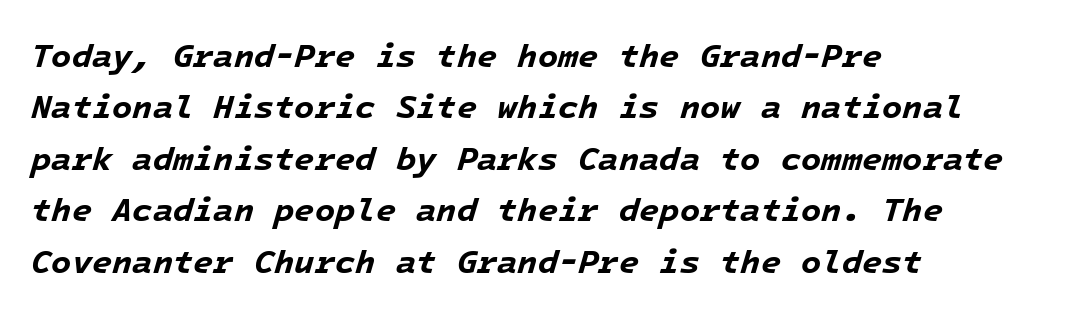
The image shows 33 px bold type, italic (leaning right), monospaced; set left-aligned, normal line spacing (1.56x), normal letter spacing, not underlined; low stroke contrast and a medium x-height.
